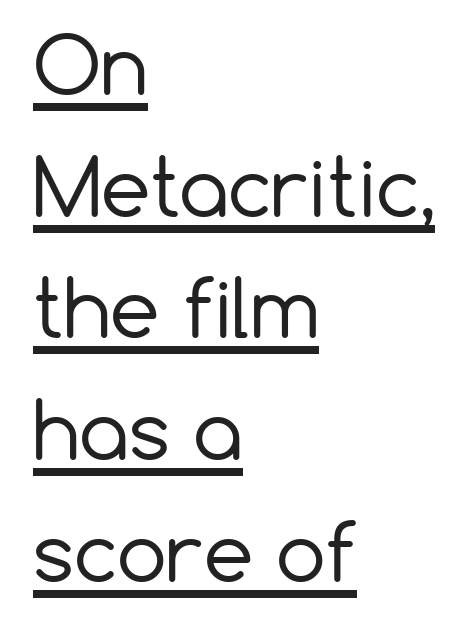
Notice how the stems are strictly vertical — no italics here. Looks like regular typesetting: each glyph gets only the width it needs. No chunkiness to these letters — they're not bold. Look at the bottom of the vertical strokes: they stop flat, with no serifs.
